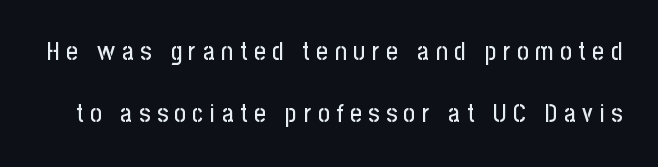
The image shows 25 px text type, upright; set loose line spacing (2.49x), unusually wide letter spacing (+0.27 em), not underlined.
